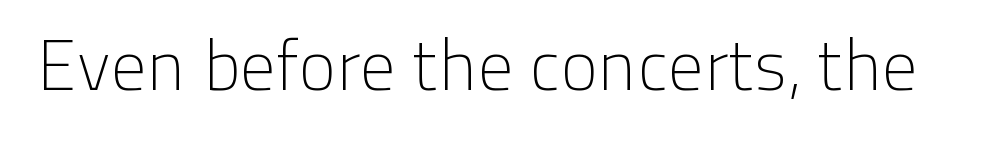
{"serif": "no", "italic": "no", "bold": "no", "weight": "light", "width": "normal", "stroke_contrast": "low", "x_height": "medium", "monospaced": "no", "underline": "no", "letter_spacing": "normal", "letter_spacing_em": 0.0, "glyph_px": 70}
